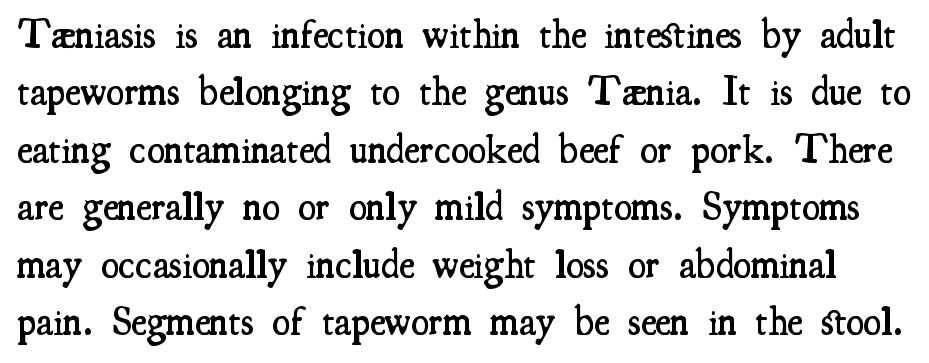
Q: Is the text bold? A: Semi-bold.
Q: Is the text italic (slanted)? A: No, it is upright.
Q: Is the typeface a serif or a sans-serif typeface? A: Serif.
Q: Is the text underlined? A: No.
Q: Is the spacing between letters normal or unusually wide? A: Normal.
Q: Is the spacing between lines tight, normal or loose? A: Normal.
Q: Width (condensed, normal, or wide)? A: Condensed.
Q: Stroke contrast? A: Medium.
Q: x-height? A: Small.
Q: Monospaced? A: No.
